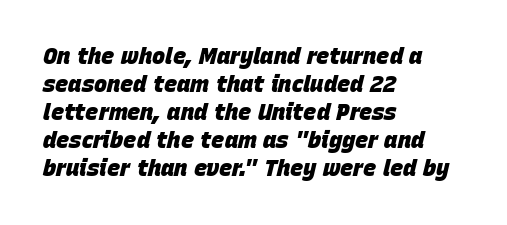
The image shows 22 px bold type, italic (leaning right); set left-aligned, normal line spacing (1.27x), normal letter spacing, not underlined.
